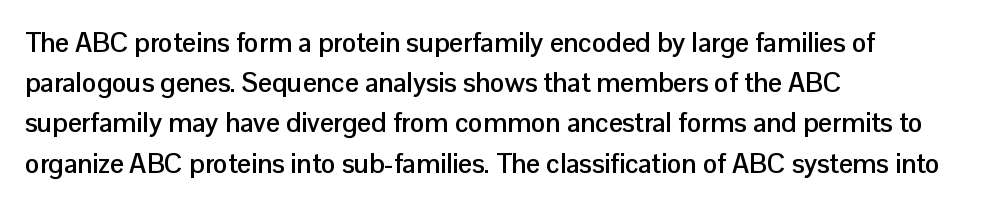
{"italic": "no", "bold": "yes", "underline": "no", "align": "left", "line_spacing": "normal", "line_spacing_ratio": 1.49, "letter_spacing": "normal", "letter_spacing_em": 0.0, "glyph_px": 27}
